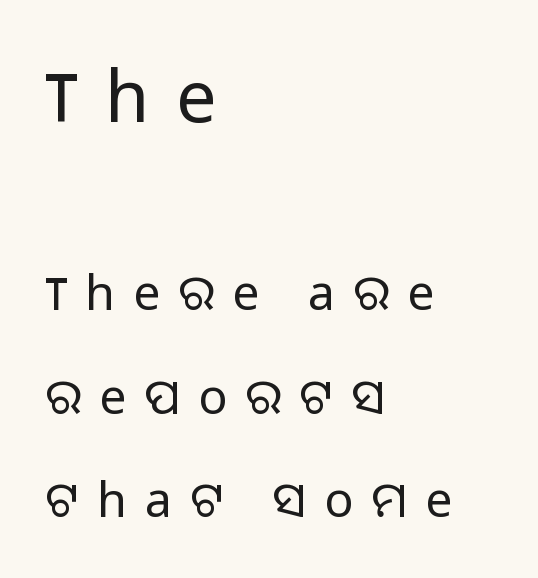
{"serif": "no", "italic": "no", "bold": "no", "weight": "light", "width": "normal", "stroke_contrast": "low", "x_height": "medium", "monospaced": "no", "underline": "no", "align": "left", "line_spacing": "loose", "line_spacing_ratio": 2.16, "letter_spacing": "wide", "letter_spacing_em": 0.38, "larger_block": "first", "size_ratio": 1.5, "glyph_px": 72}
